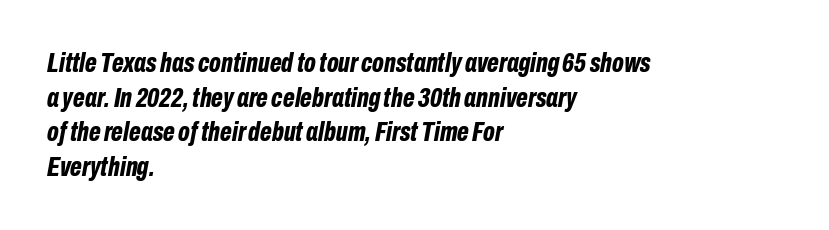
Q: Is the text bold? A: Yes.
Q: Is the text italic (slanted)? A: Yes, it leans right by about 10 degrees.
Q: Is the text underlined? A: No.
Q: How is the paragraph aligned? A: Left-aligned.
Q: Is the spacing between letters normal or unusually wide? A: Normal.
Q: Width (condensed, normal, or wide)? A: Condensed.
Q: Stroke contrast? A: Low.
Q: x-height? A: Medium.
Q: Monospaced? A: No.
